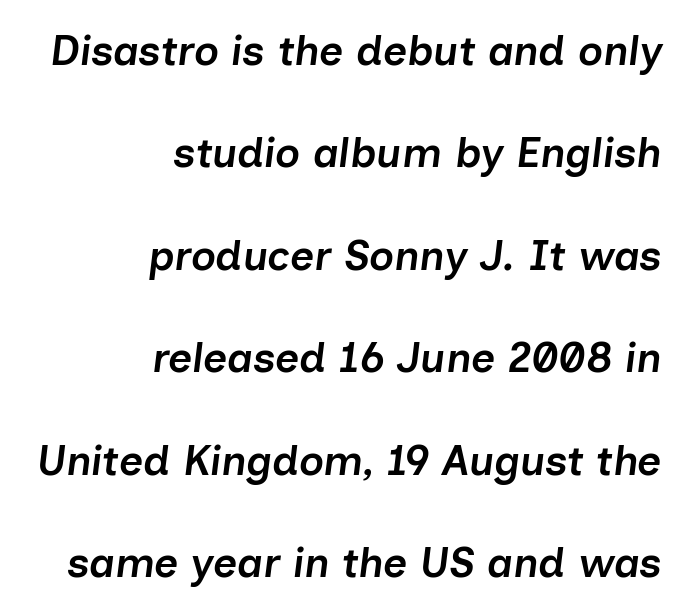
{"italic": "yes", "lean": "right", "slant_degrees": 7, "bold": "semi", "weight": "semibold", "width": "normal", "stroke_contrast": "low", "x_height": "medium", "monospaced": "no", "underline": "no", "align": "right", "line_spacing": "loose", "line_spacing_ratio": 2.44, "letter_spacing": "normal", "letter_spacing_em": 0.0, "glyph_px": 42}
